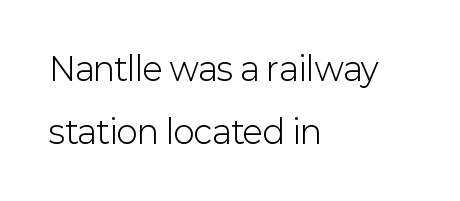
The image shows 32 px light sans-serif type, upright; set left-aligned, loose line spacing (1.97x), normal letter spacing, not underlined; low stroke contrast and a medium x-height.
